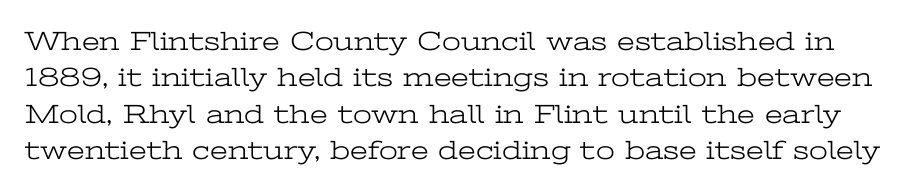
Q: Is the text bold? A: No.
Q: Is the text italic (slanted)? A: No, it is upright.
Q: Is the text underlined? A: No.
Q: Is the spacing between letters normal or unusually wide? A: Normal.
Q: Is the spacing between lines tight, normal or loose? A: Normal.
